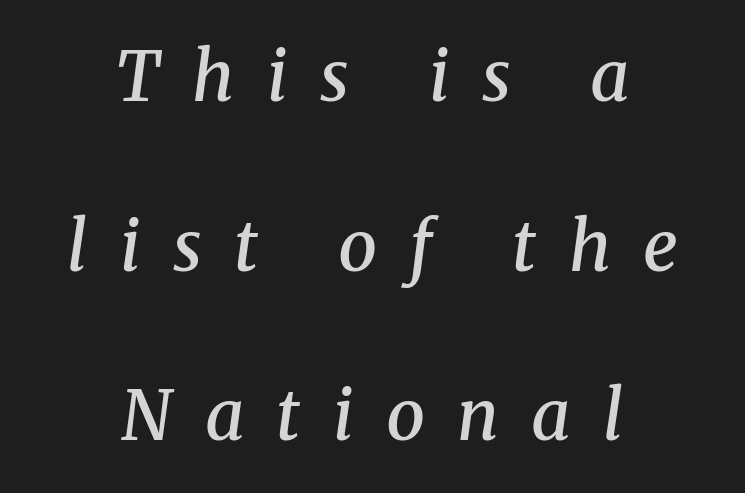
Q: Is the text bold? A: Semi-bold.
Q: Is the text italic (slanted)? A: Yes, it leans right by about 8 degrees.
Q: Is the typeface a serif or a sans-serif typeface? A: Serif.
Q: Is the text underlined? A: No.
Q: How is the paragraph aligned? A: Centered.
Q: Is the spacing between letters normal or unusually wide? A: Unusually wide.
Q: Is the spacing between lines tight, normal or loose? A: Loose.
Q: Width (condensed, normal, or wide)? A: Normal.
Q: Stroke contrast? A: Medium.
Q: x-height? A: Medium.
Q: Monospaced? A: No.
